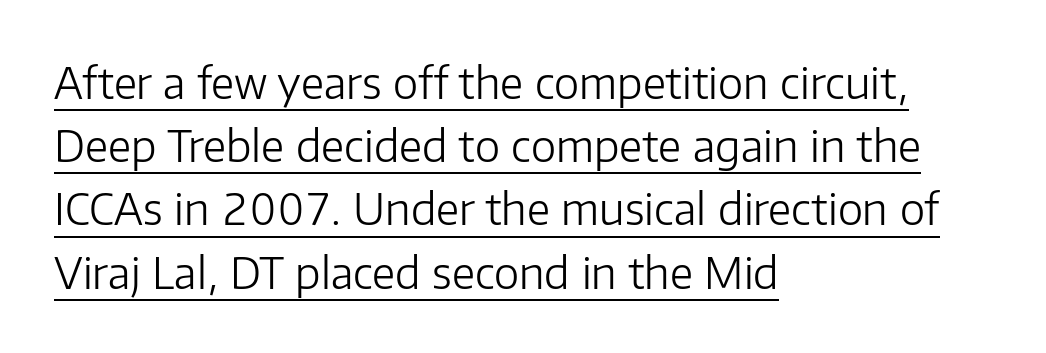
The font family rendered here belongs to the sans-serif group. Each line starts at the same left margin while the right side varies. It's the straight-up-and-down kind of type. Glyph-to-glyph distance matches everyday printed text. Quick note: interline space is typical. Each stroke keeps to a modest, everyday thickness or less.
